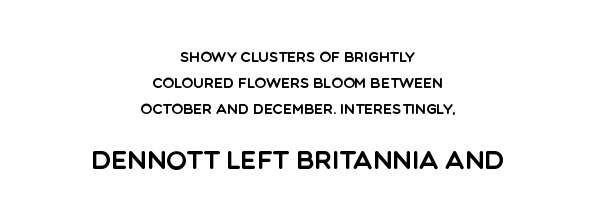
{"italic": "no", "underline": "no", "align": "center", "line_spacing_ratio": 1.85, "letter_spacing": "normal", "letter_spacing_em": 0.0, "larger_block": "second", "size_ratio": 1.79, "glyph_px": 25}
